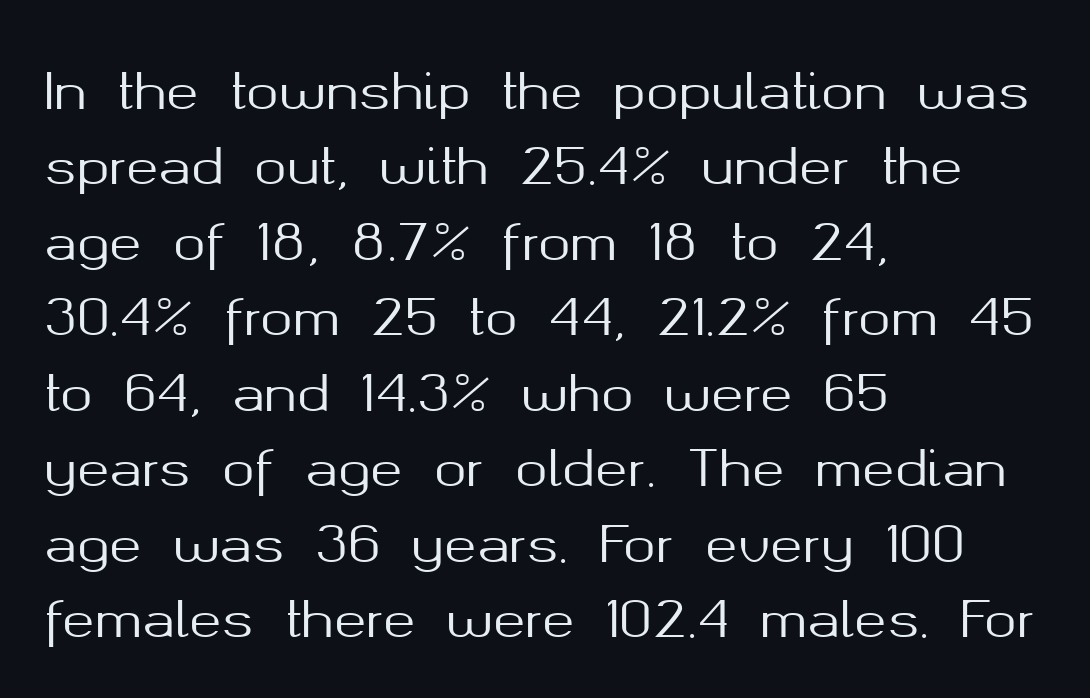
Q: Is the text italic (slanted)? A: No, it is upright.
Q: Is the typeface a serif or a sans-serif typeface? A: Sans-serif.
Q: Is the text underlined? A: No.
Q: How is the paragraph aligned? A: Left-aligned.
Q: Is the spacing between letters normal or unusually wide? A: Normal.
Q: Is the spacing between lines tight, normal or loose? A: Normal.
Q: Width (condensed, normal, or wide)? A: Normal.
Q: Stroke contrast? A: Medium.
Q: x-height? A: Medium.
Q: Monospaced? A: No.
